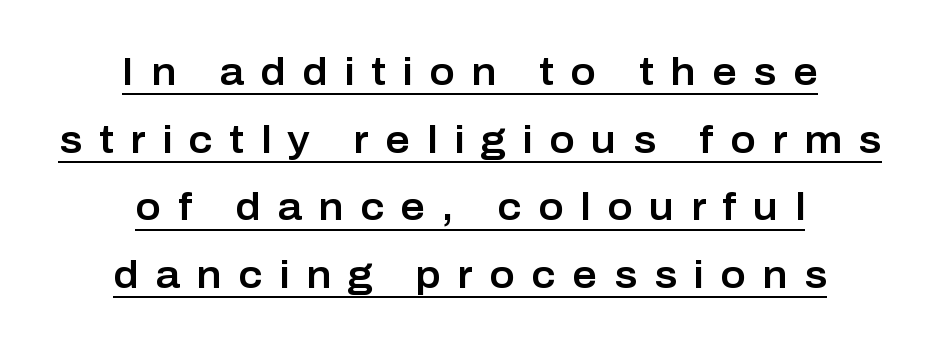
The image shows 38 px sans-serif type, upright; set centered, line spacing 1.78x, unusually wide letter spacing (+0.44 em), underlined; low stroke contrast and a medium x-height.
